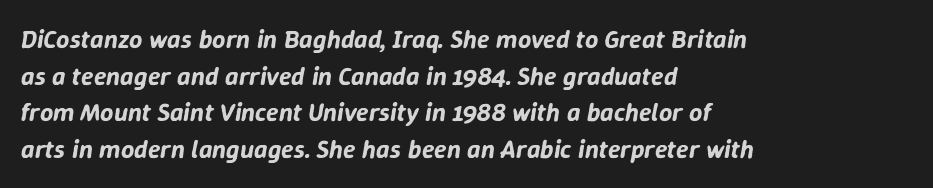
Q: Is the text italic (slanted)? A: Yes, it leans right by about 9 degrees.
Q: Is the text underlined? A: No.
Q: How is the paragraph aligned? A: Left-aligned.
Q: Is the spacing between letters normal or unusually wide? A: Normal.
Q: Is the spacing between lines tight, normal or loose? A: Normal.
